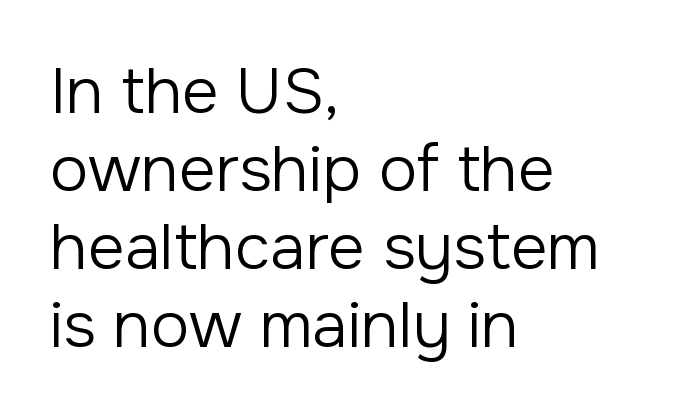
The image shows 64 px regular-weight sans-serif type, upright; set left-aligned, line spacing 1.22x, normal letter spacing, not underlined; low stroke contrast and a medium x-height.
